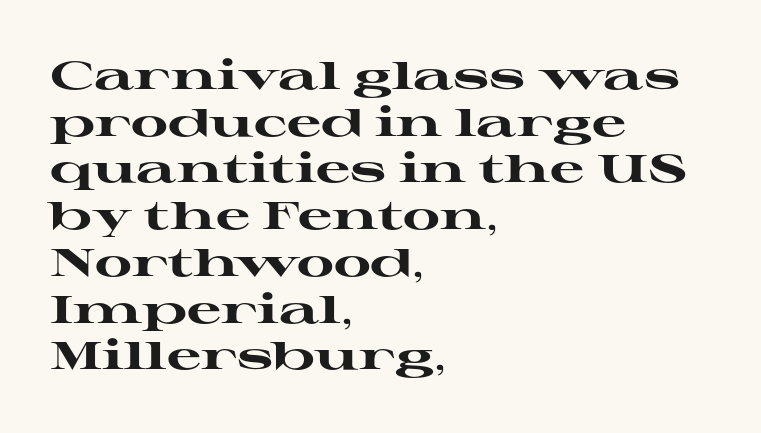
{"serif": "yes", "italic": "no", "bold": "yes", "weight": "heavy", "width": "wide", "stroke_contrast": "high", "x_height": "medium", "monospaced": "no", "underline": "no", "align": "left", "line_spacing_ratio": 1.23, "letter_spacing": "normal", "letter_spacing_em": 0.0, "glyph_px": 38}
